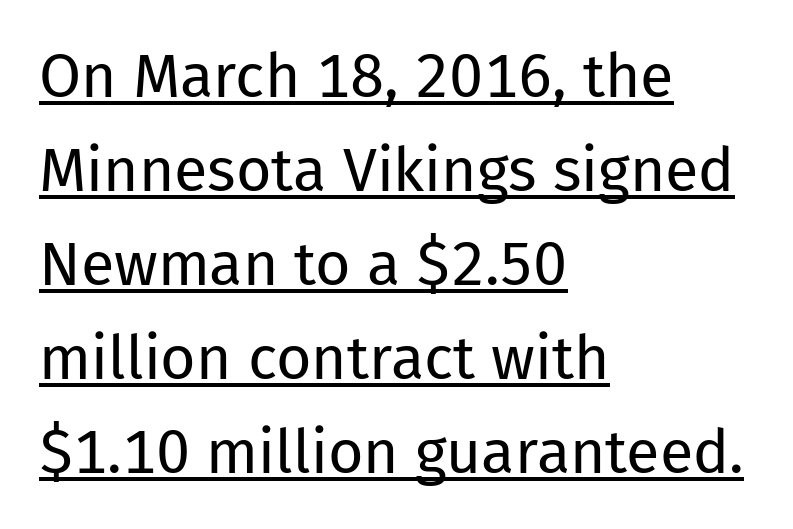
Q: Is the text bold? A: No.
Q: Is the text italic (slanted)? A: No, it is upright.
Q: Is the typeface a serif or a sans-serif typeface? A: Sans-serif.
Q: Is the text underlined? A: Yes.
Q: How is the paragraph aligned? A: Left-aligned.
Q: Is the spacing between letters normal or unusually wide? A: Normal.
Q: Is the spacing between lines tight, normal or loose? A: Normal.
Q: Width (condensed, normal, or wide)? A: Normal.
Q: Stroke contrast? A: Low.
Q: x-height? A: Medium.
Q: Monospaced? A: No.
